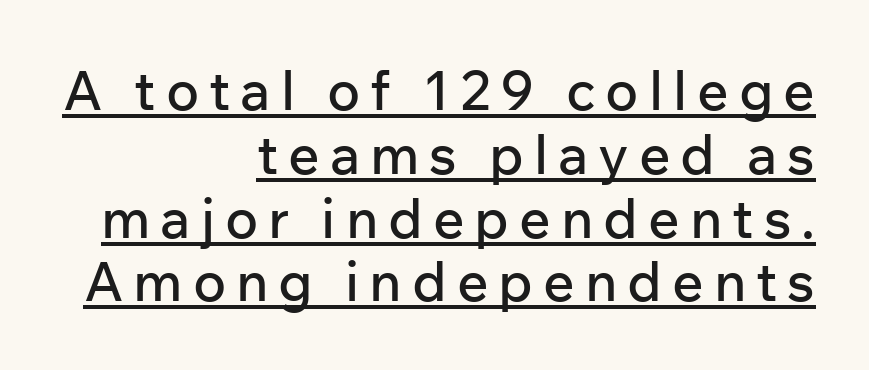
Q: Is the text italic (slanted)? A: No, it is upright.
Q: Is the typeface a serif or a sans-serif typeface? A: Sans-serif.
Q: Is the text underlined? A: Yes.
Q: How is the paragraph aligned? A: Right-aligned.
Q: Width (condensed, normal, or wide)? A: Normal.
Q: Stroke contrast? A: Low.
Q: x-height? A: Medium.
Q: Monospaced? A: No.
